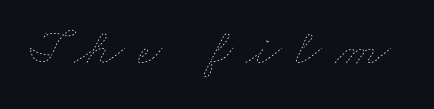
{"bold": "no", "weight": "thin", "width": "wide", "stroke_contrast": "low", "x_height": "small", "monospaced": "no", "underline": "no", "letter_spacing": "wide", "letter_spacing_em": 0.26, "glyph_px": 52}
